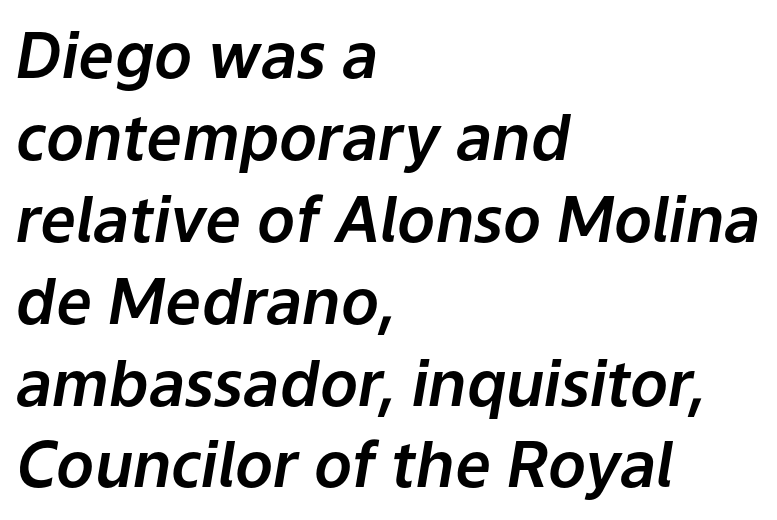
Q: Is the text italic (slanted)? A: Yes, it leans right by about 9 degrees.
Q: Is the text underlined? A: No.
Q: How is the paragraph aligned? A: Left-aligned.
Q: Is the spacing between letters normal or unusually wide? A: Normal.
Q: Is the spacing between lines tight, normal or loose? A: Normal.
Q: Width (condensed, normal, or wide)? A: Normal.
Q: Stroke contrast? A: Low.
Q: x-height? A: Medium.
Q: Monospaced? A: No.
